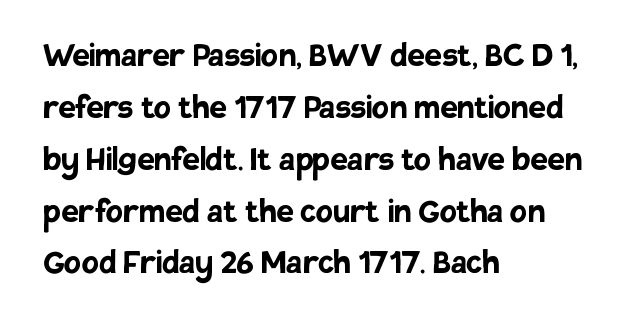
The image shows 39 px semibold sans-serif type, upright; set left-aligned, normal line spacing (1.33x), normal letter spacing, not underlined; low stroke contrast and a large x-height.
